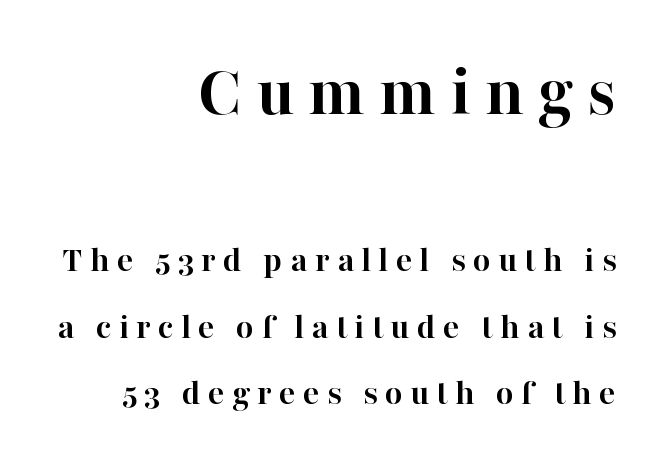
The image shows 75 px semibold serif type, upright; set right-aligned, line spacing 1.74x, not underlined; the first (top) block is 1.97x larger; high stroke contrast and a medium x-height.
